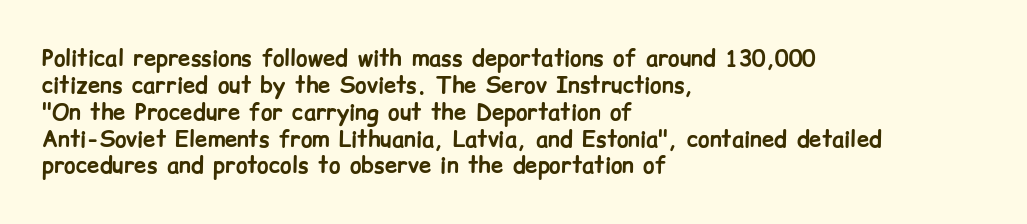
{"italic": "no", "bold": "yes", "underline": "no", "align": "left", "line_spacing_ratio": 1.22, "letter_spacing": "normal", "letter_spacing_em": 0.0, "glyph_px": 22}
